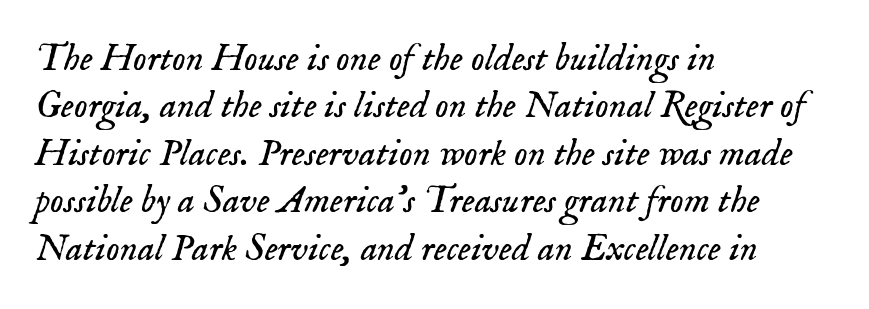
{"serif": "yes", "italic": "yes", "lean": "right", "slant_degrees": 18, "bold": "no", "weight": "light", "width": "normal", "stroke_contrast": "low", "x_height": "small", "monospaced": "no", "underline": "no", "align": "left", "line_spacing": "normal", "line_spacing_ratio": 1.25, "letter_spacing": "normal", "letter_spacing_em": 0.0, "glyph_px": 38}
